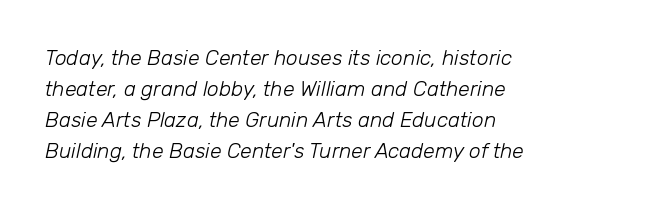
{"italic": "yes", "lean": "right", "slant_degrees": 12, "bold": "no", "underline": "no", "align": "left", "line_spacing": "normal", "line_spacing_ratio": 1.48, "letter_spacing": "normal", "letter_spacing_em": 0.0, "glyph_px": 21}
